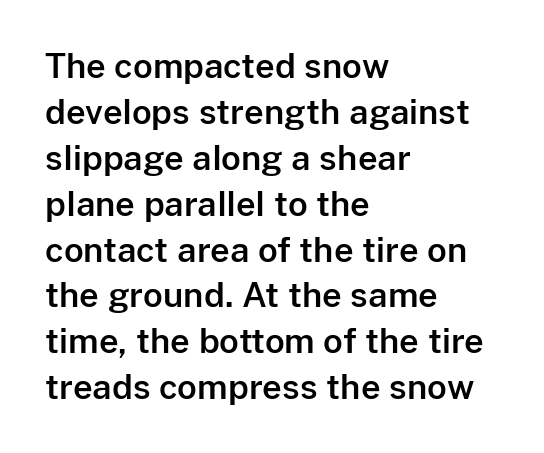
{"serif": "no", "italic": "no", "width": "normal", "stroke_contrast": "low", "x_height": "medium", "monospaced": "no", "underline": "no", "align": "left", "line_spacing": "normal", "line_spacing_ratio": 1.35, "letter_spacing": "normal", "letter_spacing_em": 0.0, "glyph_px": 34}
